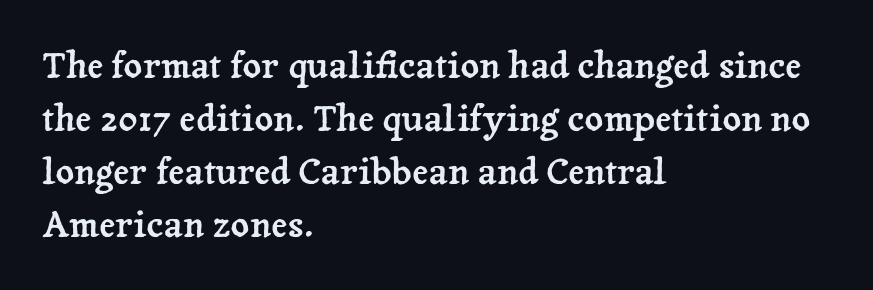
The image shows 36 px serif type, upright; set left-aligned, normal line spacing (1.47x), normal letter spacing, not underlined; low stroke contrast and a medium x-height.
